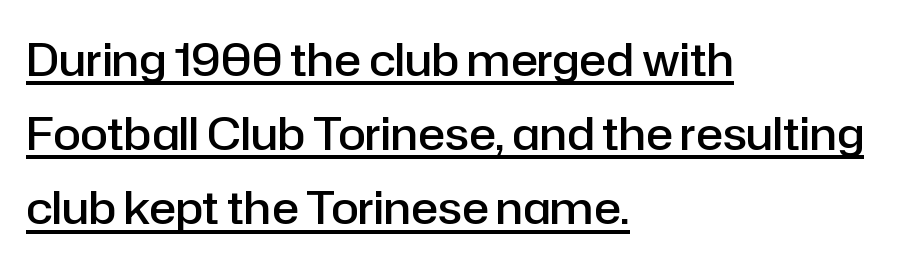
The image shows 45 px semibold sans-serif type, upright; set left-aligned, normal line spacing (1.65x), normal letter spacing, underlined; low stroke contrast and a medium x-height.
